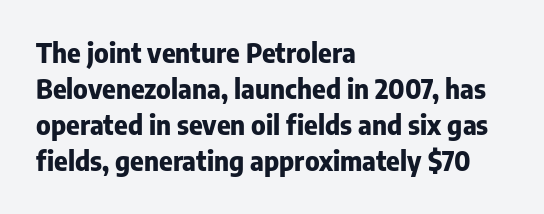
Clear beneath every line of the passage. The typography opts for an upright posture over an oblique one. Evenly set lines give the paragraph a standard silhouette. Standard letterfit; no display-style spreading of the glyphs. The compositor pushed each line to the left boundary.
